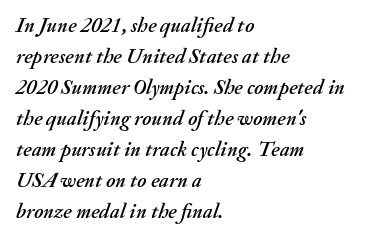
{"italic": "yes", "lean": "right", "slant_degrees": 20, "underline": "no", "align": "left", "line_spacing": "normal", "line_spacing_ratio": 1.48, "letter_spacing": "normal", "letter_spacing_em": 0.0, "glyph_px": 21}
